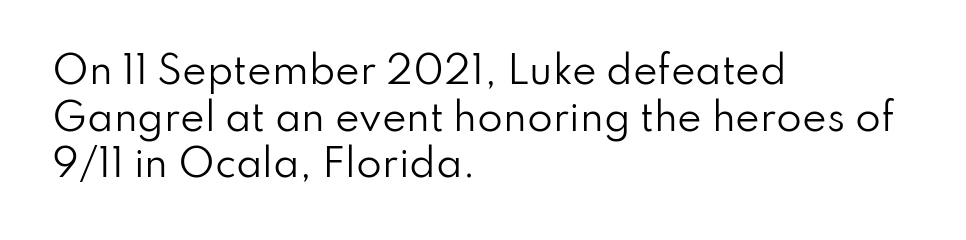
The type family on display is of the sans-serif kind. The area under the type is left untouched. Heft: none added — not bold. Line spacing here is normal.
